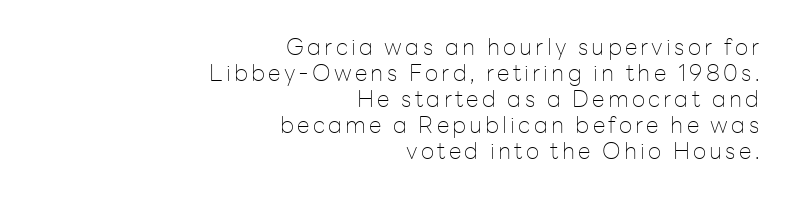
The image shows 23 px text type, upright; set right-aligned, tight line spacing (1.13x), not underlined.
